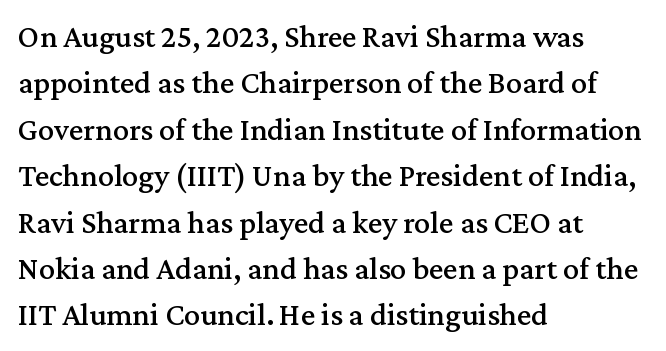
Here the designer chose a conventional face with non-uniform glyph widths. Successive baselines arrive at the customary interval. Each letter's strokes conclude with small projecting serifs. Anything drawn beneath the words? Only blank space. It's the straight-up-and-down kind of type. This rendering uses left alignment, leaving the right contour irregular.
